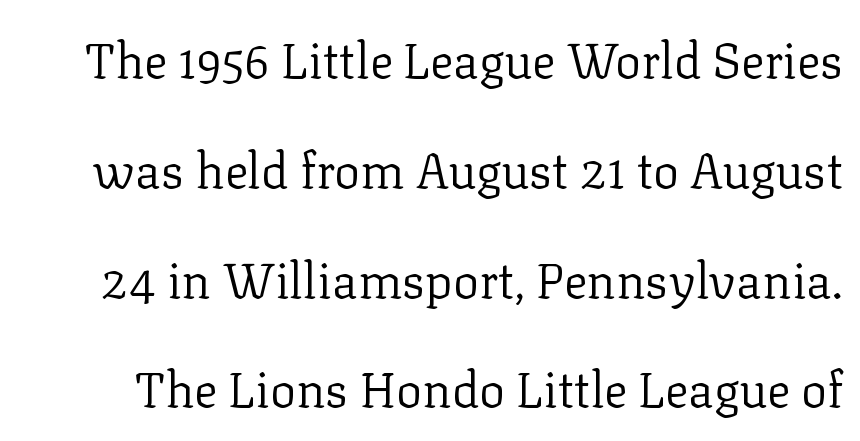
The image shows 49 px regular-weight serif type, upright; set loose line spacing (2.24x), normal letter spacing, not underlined; low stroke contrast and a medium x-height.
